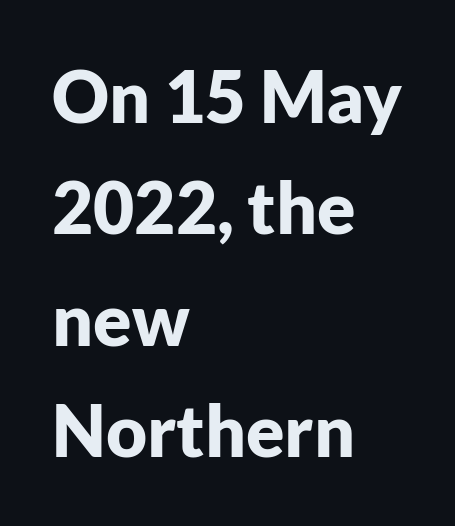
{"serif": "no", "italic": "no", "bold": "yes", "weight": "bold", "width": "normal", "stroke_contrast": "low", "x_height": "medium", "monospaced": "no", "underline": "no", "align": "left", "line_spacing": "normal", "line_spacing_ratio": 1.57, "letter_spacing": "normal", "letter_spacing_em": 0.0, "glyph_px": 71}
